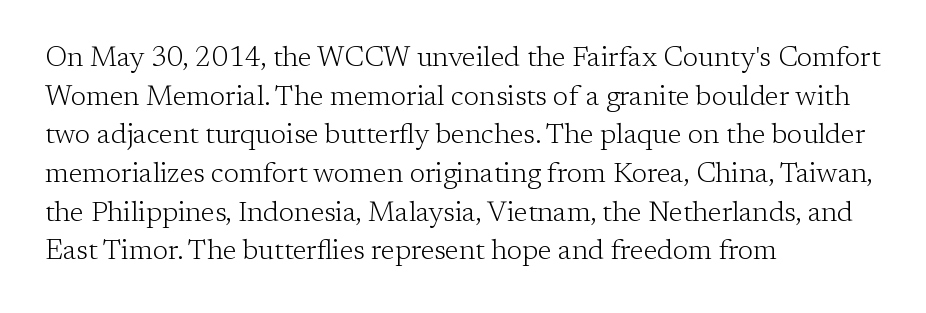
{"serif": "yes", "italic": "no", "bold": "no", "weight": "light", "width": "normal", "stroke_contrast": "low", "x_height": "medium", "monospaced": "no", "underline": "no", "align": "left", "line_spacing": "normal", "line_spacing_ratio": 1.38, "letter_spacing": "normal", "letter_spacing_em": 0.0, "glyph_px": 28}
